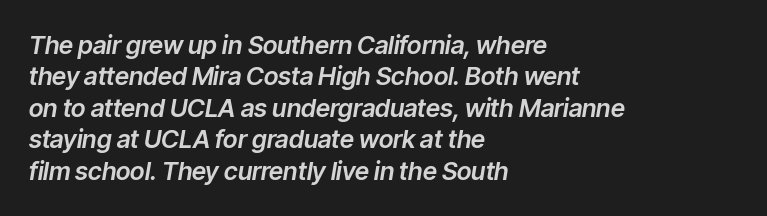
The image shows 25 px text type, italic (leaning right); set left-aligned, normal line spacing (1.26x), normal letter spacing, not underlined.
